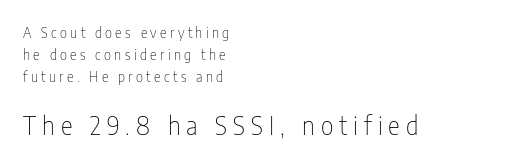
Q: Is the text bold? A: No.
Q: Is the text italic (slanted)? A: No, it is upright.
Q: Is the text underlined? A: No.
Q: How is the paragraph aligned? A: Left-aligned.
Q: Is the spacing between letters normal or unusually wide? A: Unusually wide.
Q: Is the spacing between lines tight, normal or loose? A: Normal.
Q: Which block of text is set in a larger size, the first (top) or the second (bottom)? A: The second (bottom) one.
